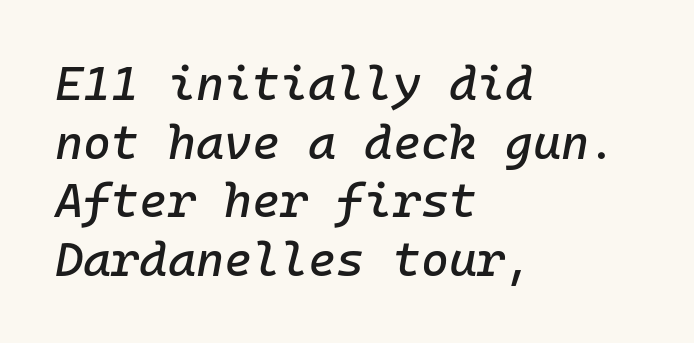
Where is the straight margin? On the left. Decoration check: the copy has no underline. Style check: oblique. Spacing verdict: monospaced, one width for all characters. Students, note that the glyphs here touch the page at normal intervals.
